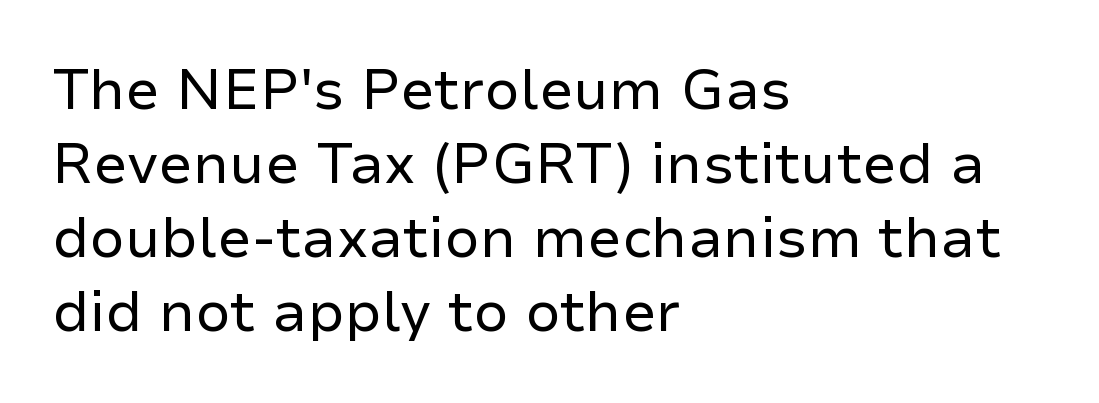
These lines are rendered in a variable-pitch font. Check where the strokes stop: nothing finishes them off — pure sans. The lines are quadded left. This is roman type, the default non-slanted kind.
